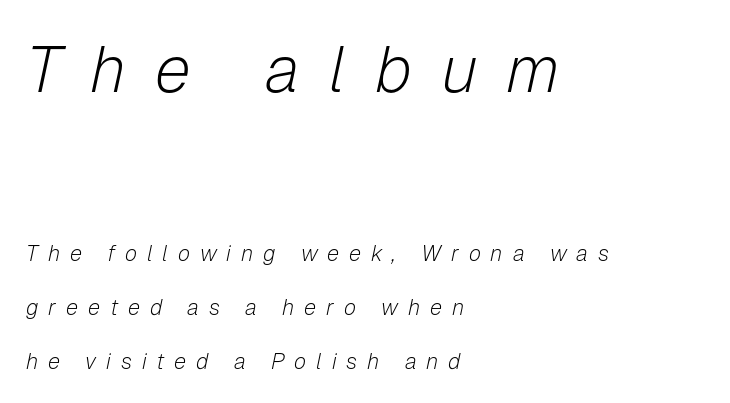
Yep, that's italic — everything's leaning. On a weight scale, this lands at 450 or below. Interline gaps are noticeably wide in this sample. The tracking reads as deliberately expanded to a designer's eye. This layout puts the oversized block above and the modest block below. Casual observation: everything's shoved over to the left.
